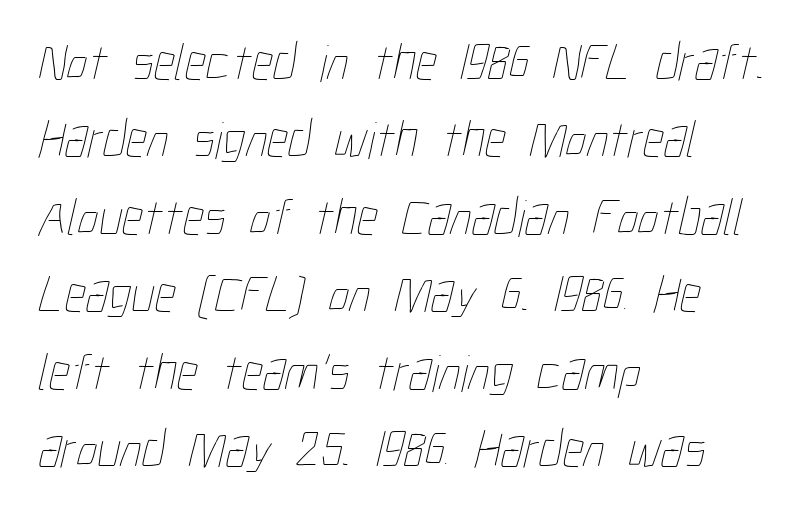
Q: Is the text bold? A: No.
Q: Is the text underlined? A: No.
Q: How is the paragraph aligned? A: Left-aligned.
Q: Is the spacing between letters normal or unusually wide? A: Normal.
Q: Is the spacing between lines tight, normal or loose? A: Normal.
Q: Width (condensed, normal, or wide)? A: Condensed.
Q: Stroke contrast? A: Low.
Q: x-height? A: Medium.
Q: Monospaced? A: No.
